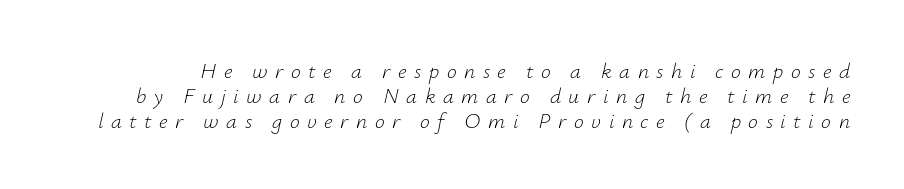
The image shows 22 px text type, italic (leaning right); set tight line spacing (1.13x), unusually wide letter spacing (+0.34 em), not underlined.
